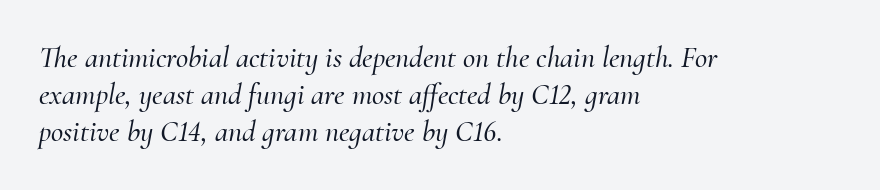
{"serif": "yes", "italic": "yes", "lean": "right", "slant_degrees": 10, "width": "normal", "stroke_contrast": "medium", "x_height": "small", "monospaced": "no", "underline": "no", "align": "left", "line_spacing_ratio": 1.24, "letter_spacing": "normal", "letter_spacing_em": 0.0, "glyph_px": 30}
